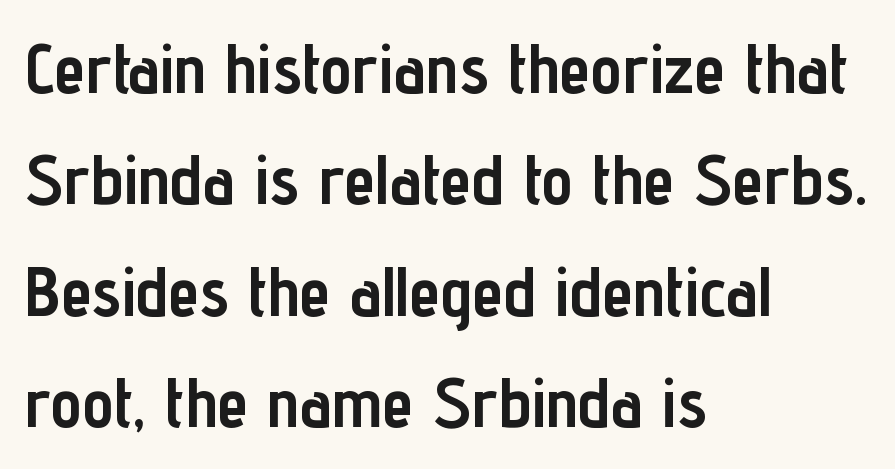
Q: Is the text bold? A: Yes.
Q: Is the text italic (slanted)? A: No, it is upright.
Q: Is the typeface a serif or a sans-serif typeface? A: Sans-serif.
Q: Is the text underlined? A: No.
Q: How is the paragraph aligned? A: Left-aligned.
Q: Is the spacing between letters normal or unusually wide? A: Normal.
Q: Is the spacing between lines tight, normal or loose? A: Normal.
Q: Width (condensed, normal, or wide)? A: Condensed.
Q: Stroke contrast? A: Low.
Q: x-height? A: Medium.
Q: Monospaced? A: No.
